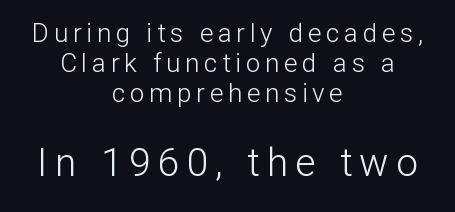
The font's upright variant was chosen for this text. Varying glyph widths throughout — classic text-font behaviour. A centered setting, common on invitations and titles, is used for this passage. Is the type heavy? It reads as light-to-regular instead.
